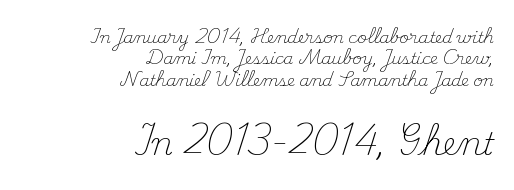
The image shows 31 px light serif type; set right-aligned, normal line spacing (1.33x), normal letter spacing, not underlined; the second (bottom) block is 1.94x larger; medium stroke contrast and a small x-height.
